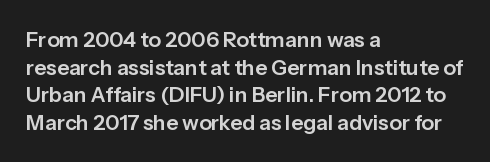
Q: Is the text italic (slanted)? A: No, it is upright.
Q: Is the text underlined? A: No.
Q: How is the paragraph aligned? A: Left-aligned.
Q: Is the spacing between letters normal or unusually wide? A: Normal.
Q: Is the spacing between lines tight, normal or loose? A: Normal.
